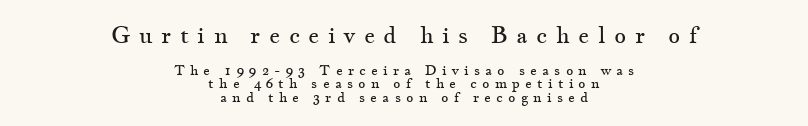
{"italic": "no", "bold": "no", "underline": "no", "align": "center", "line_spacing": "tight", "line_spacing_ratio": 0.97, "letter_spacing": "wide", "letter_spacing_em": 0.37, "larger_block": "first", "size_ratio": 1.64, "glyph_px": 23}
